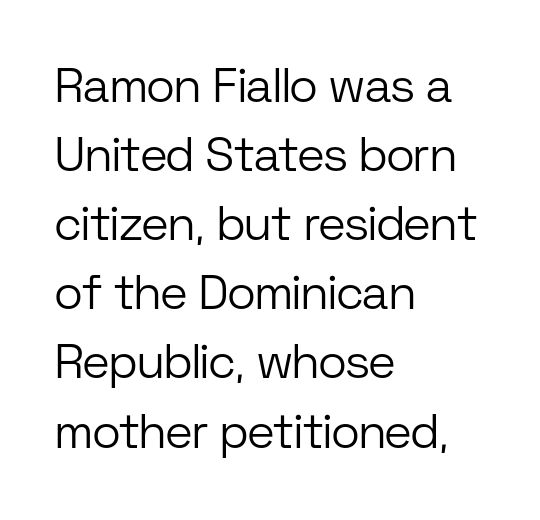
Each line starts at the same left margin while the right side varies. Do the characters align in a grid? No, the font is proportional. Honestly, the row spacing looks completely unremarkable. The letters stand upright; this is a roman face. Bare-footed words on every line. Compared with typical body copy, the letter spacing here is the same.
